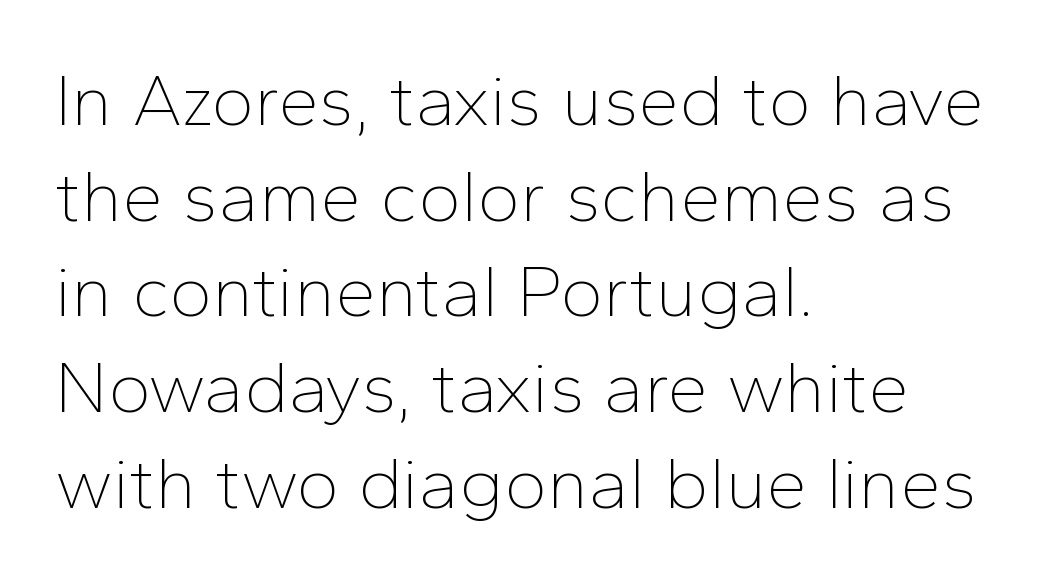
The face used here is proportionally spaced, like ordinary book or web type. Is the block centered? No — it sits flush against the left margin. The line-height multiplier appears to be the usual default. The strokes carry an ordinary text weight at most. Between one letter and the next there's only the usual sliver of space.
